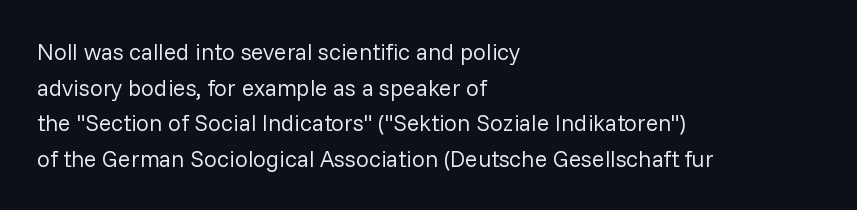
{"italic": "no", "bold": "no", "underline": "no", "align": "left", "line_spacing": "normal", "line_spacing_ratio": 1.55, "letter_spacing": "normal", "letter_spacing_em": 0.0, "glyph_px": 23}
